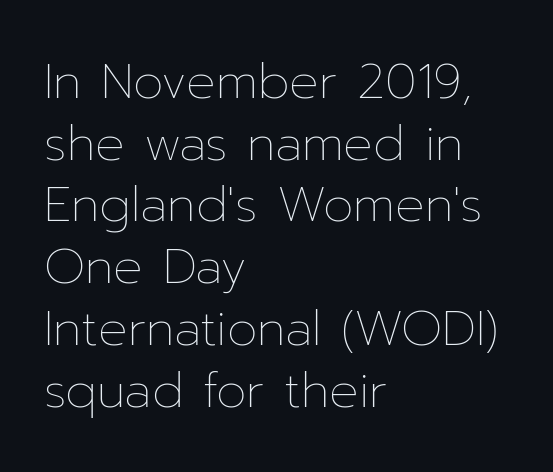
There is no visible air inserted between adjacent glyphs. These lines are set flush left with a ragged right edge. Just letters on the line, the space beneath them empty. Each stroke keeps to a modest, everyday thickness or less. Here the designer chose a conventional face with non-uniform glyph widths.
